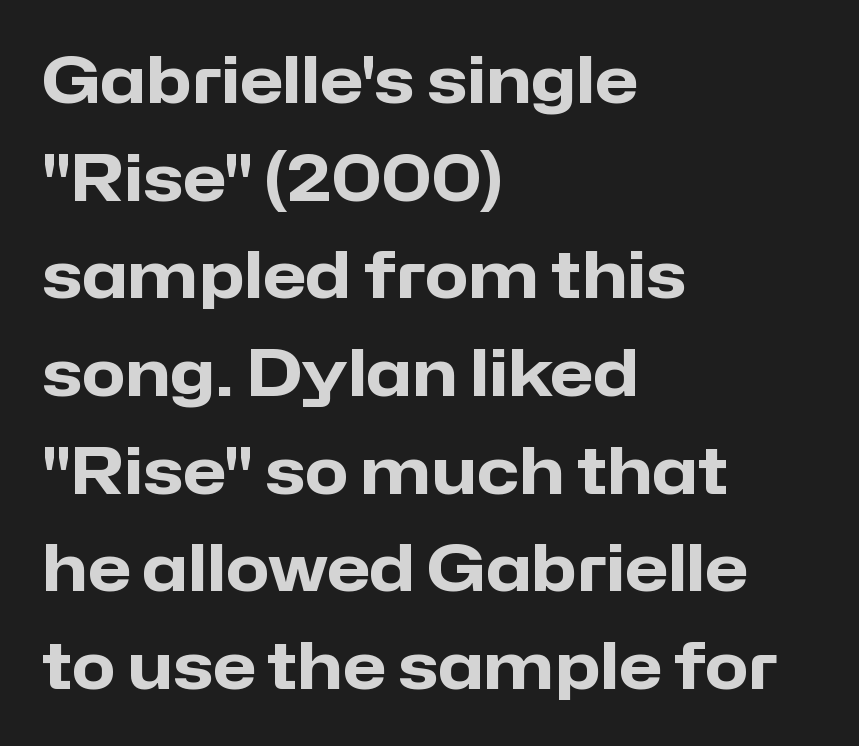
{"serif": "no", "italic": "no", "bold": "yes", "weight": "heavy", "width": "normal", "stroke_contrast": "low", "x_height": "medium", "monospaced": "no", "underline": "no", "align": "left", "line_spacing": "normal", "line_spacing_ratio": 1.55, "letter_spacing": "normal", "letter_spacing_em": 0.0, "glyph_px": 63}
